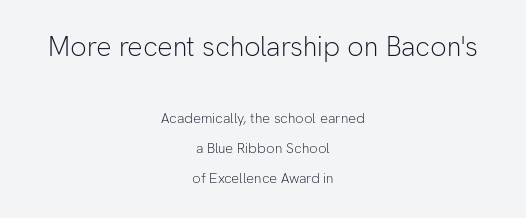
Q: Is the text bold? A: No.
Q: Is the text italic (slanted)? A: No, it is upright.
Q: Is the text underlined? A: No.
Q: How is the paragraph aligned? A: Centered.
Q: Is the spacing between letters normal or unusually wide? A: Normal.
Q: Is the spacing between lines tight, normal or loose? A: Loose.
Q: Which block of text is set in a larger size, the first (top) or the second (bottom)? A: The first (top) one.
